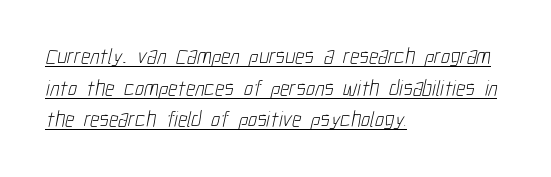
{"bold": "no", "underline": "yes", "align": "left", "line_spacing": "normal", "line_spacing_ratio": 1.44, "letter_spacing": "normal", "letter_spacing_em": 0.0, "glyph_px": 22}
